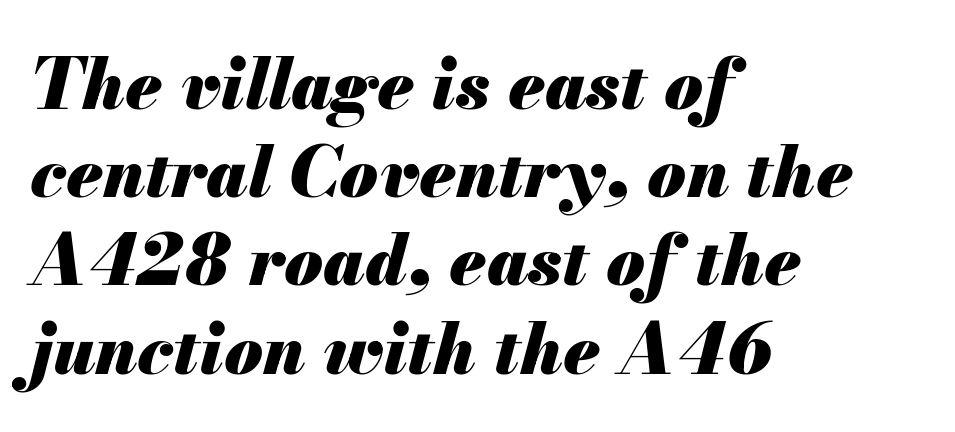
The specimen reads as italic at a glance. The passage shown is emphatically bold. Reading down the column, the eye jumps a familiar distance to each next line. The zone under the glyphs is completely vacant. A typesetter would call this proportional, since set widths differ per character. In CSS terms this would be text-align: left.
